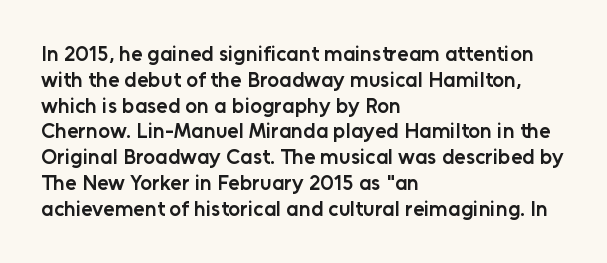
Q: Is the text bold? A: Semi-bold.
Q: Is the text italic (slanted)? A: No, it is upright.
Q: Is the text underlined? A: No.
Q: How is the paragraph aligned? A: Left-aligned.
Q: Is the spacing between letters normal or unusually wide? A: Normal.
